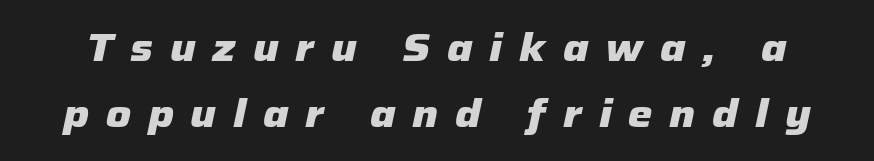
The image shows 39 px heavy type, italic (leaning right); set normal line spacing (1.69x), unusually wide letter spacing (+0.43 em), not underlined; low stroke contrast and a medium x-height.
